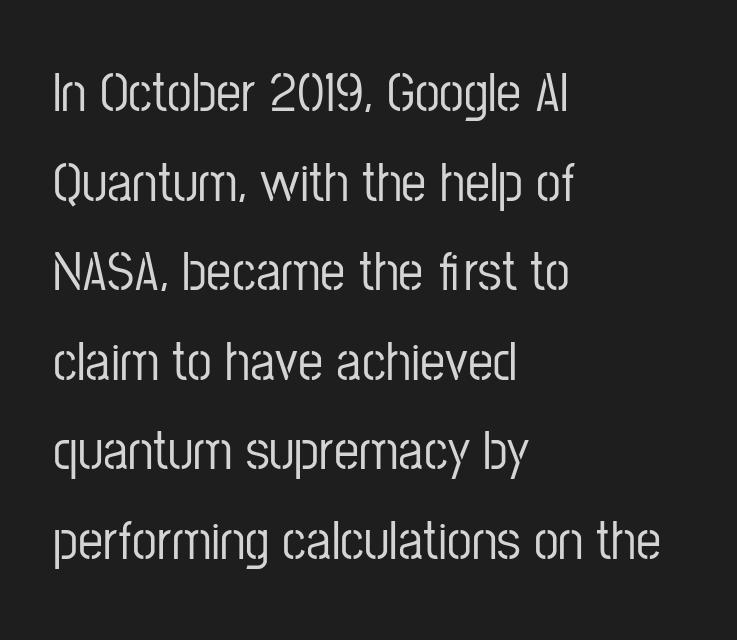
The image shows 56 px condensed sans-serif type, upright; set left-aligned, normal line spacing (1.6x), normal letter spacing, not underlined; low stroke contrast and a medium x-height.
